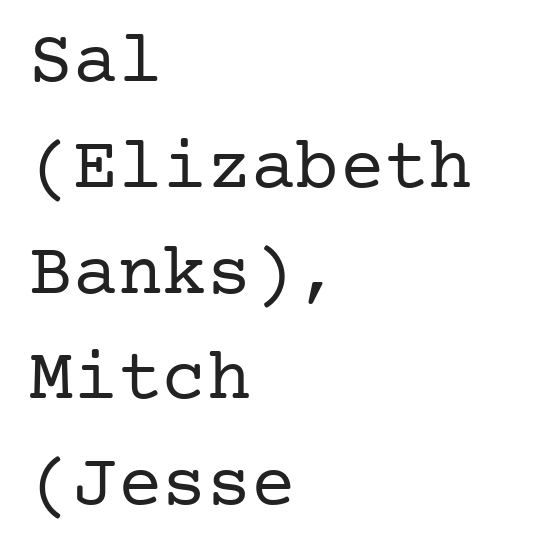
Q: Is the text bold? A: No.
Q: Is the text italic (slanted)? A: No, it is upright.
Q: Is the typeface a serif or a sans-serif typeface? A: Serif.
Q: Is the text underlined? A: No.
Q: How is the paragraph aligned? A: Left-aligned.
Q: Is the spacing between letters normal or unusually wide? A: Normal.
Q: Is the spacing between lines tight, normal or loose? A: Normal.
Q: Width (condensed, normal, or wide)? A: Normal.
Q: Stroke contrast? A: Low.
Q: x-height? A: Medium.
